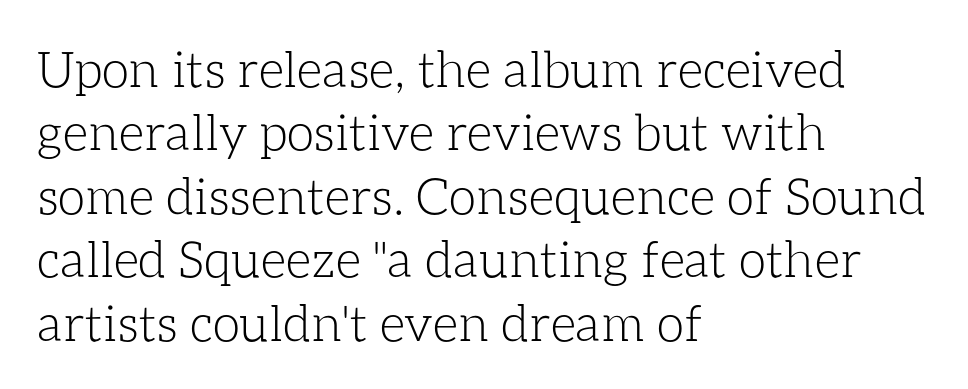
Q: Is the text bold? A: No.
Q: Is the text italic (slanted)? A: No, it is upright.
Q: Is the text underlined? A: No.
Q: How is the paragraph aligned? A: Left-aligned.
Q: Is the spacing between letters normal or unusually wide? A: Normal.
Q: Is the spacing between lines tight, normal or loose? A: Normal.
Q: Width (condensed, normal, or wide)? A: Normal.
Q: Stroke contrast? A: Low.
Q: x-height? A: Medium.
Q: Monospaced? A: No.
